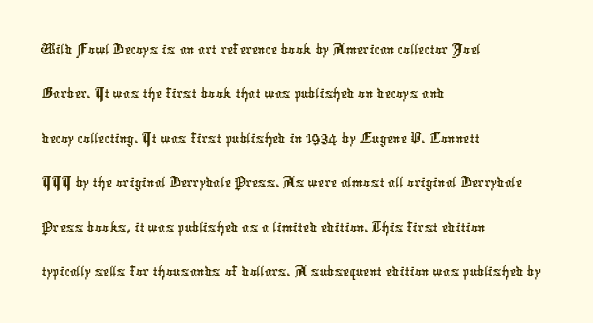
Q: Is the typeface a serif or a sans-serif typeface? A: Sans-serif.
Q: Is the text underlined? A: No.
Q: How is the paragraph aligned? A: Left-aligned.
Q: Is the spacing between letters normal or unusually wide? A: Normal.
Q: Is the spacing between lines tight, normal or loose? A: Normal.
Q: Width (condensed, normal, or wide)? A: Condensed.
Q: Stroke contrast? A: Low.
Q: x-height? A: Medium.
Q: Monospaced? A: No.
